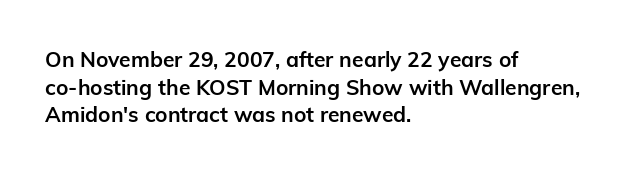
It's the straight-up-and-down kind of type. The words here are not underlined. Summary of vertical rhythm: regular, with standard interline spacing. Alignment: flush left. The rendering keeps characters at their native spacing.
